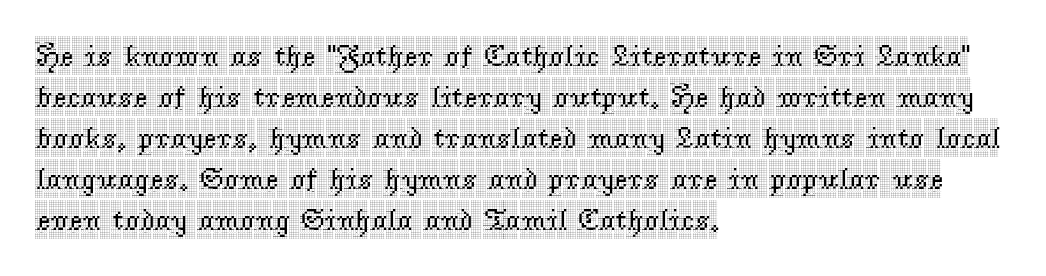
{"serif": "yes", "italic": "no", "width": "condensed", "x_height": "large", "monospaced": "no", "underline": "no", "align": "left", "line_spacing": "normal", "line_spacing_ratio": 1.37, "letter_spacing": "normal", "letter_spacing_em": 0.0, "glyph_px": 30}
